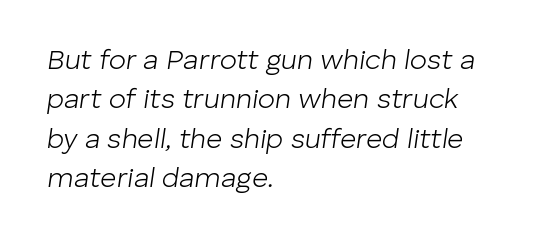
The image shows 28 px light type, italic (leaning right); set left-aligned, normal line spacing (1.41x), normal letter spacing, not underlined; low stroke contrast and a medium x-height.
